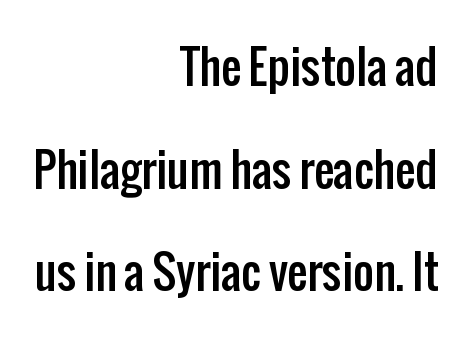
The tracking reads as untouched default to a designer's eye. Regarding leading, the lines here are spaced well apart. The letters advance in unequal steps, a hallmark of proportional type. The baseline area is clear. This rendering employs a face without finishing strokes, i.e., a sans-serif.
